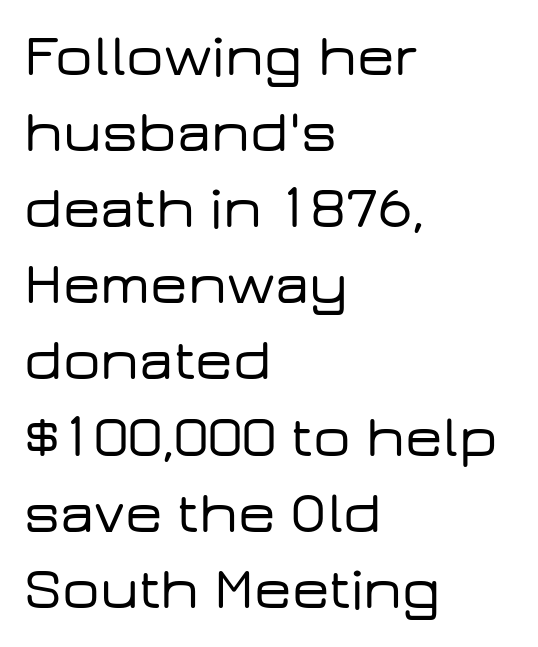
Q: Is the text italic (slanted)? A: No, it is upright.
Q: Is the typeface a serif or a sans-serif typeface? A: Sans-serif.
Q: Is the text underlined? A: No.
Q: How is the paragraph aligned? A: Left-aligned.
Q: Is the spacing between letters normal or unusually wide? A: Normal.
Q: Is the spacing between lines tight, normal or loose? A: Normal.
Q: Width (condensed, normal, or wide)? A: Wide.
Q: Stroke contrast? A: Low.
Q: x-height? A: Medium.
Q: Monospaced? A: No.
